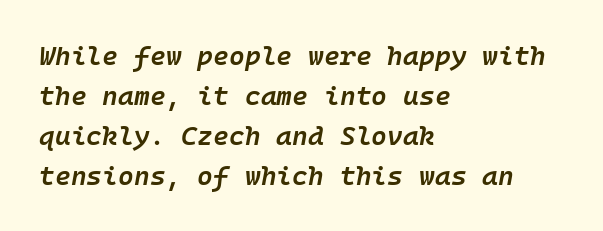
Each new line begins a customary step beneath the previous one. Only glyphs here, with clear space below each row. Words appear dense and cohesive because spacing is normal. If you drew a line through each stem, it would be angled.
